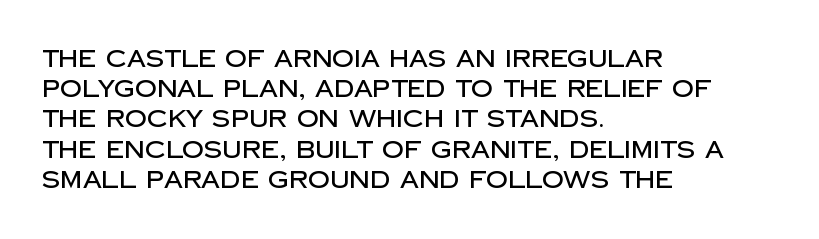
Leading: standard. Ascenders rise straight up at ninety degrees. The text block is weighted toward the left margin, trailing off unevenly rightward. Default kerning and tracking; the words read as compact shapes. Underlining? Definitely not there.
